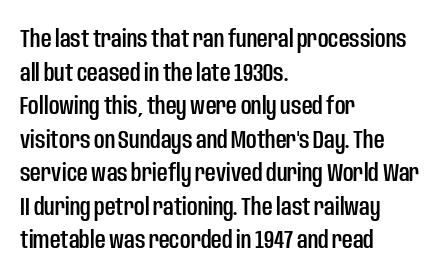
The zone under the glyphs is completely vacant. Line starts are locked; line ends wander. Look at the tracking — it's just the regular setting, nothing added. Horizontal bands of white between lines are of average thickness.
